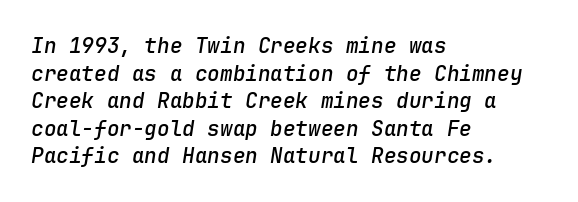
Q: Is the text bold? A: Semi-bold.
Q: Is the text italic (slanted)? A: Yes, it leans right by about 9 degrees.
Q: Is the text underlined? A: No.
Q: How is the paragraph aligned? A: Left-aligned.
Q: Is the spacing between letters normal or unusually wide? A: Normal.
Q: Is the spacing between lines tight, normal or loose? A: Normal.
